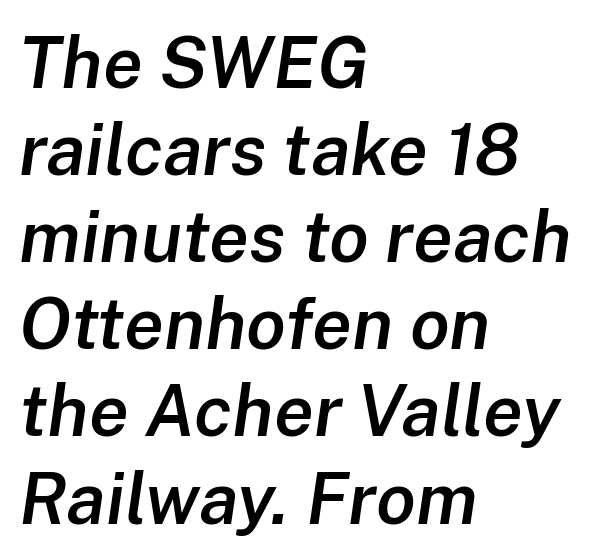
Q: Is the text bold? A: Semi-bold.
Q: Is the text italic (slanted)? A: Yes, it leans right by about 8 degrees.
Q: Is the text underlined? A: No.
Q: How is the paragraph aligned? A: Left-aligned.
Q: Is the spacing between letters normal or unusually wide? A: Normal.
Q: Width (condensed, normal, or wide)? A: Normal.
Q: Stroke contrast? A: Low.
Q: x-height? A: Medium.
Q: Monospaced? A: No.
